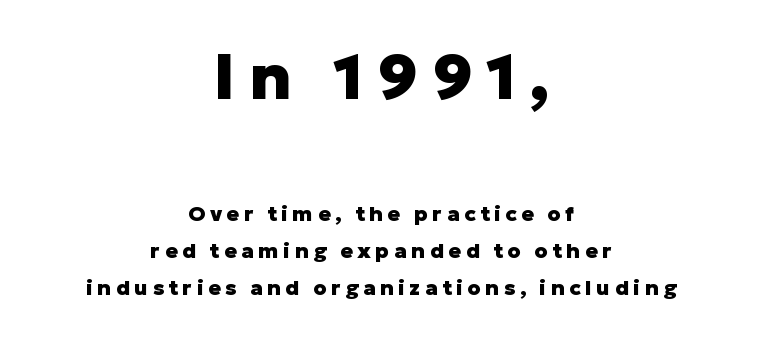
Here the first block reads like a headline and the second like body copy. Inter-character spacing is expanded well beyond the font's built-in metrics. Each letter keeps its own natural width here, so spacing adapts to shape. What weight is shown? A full bold with thick strokes. The characters display no serif detailing; their extremities are plain.
